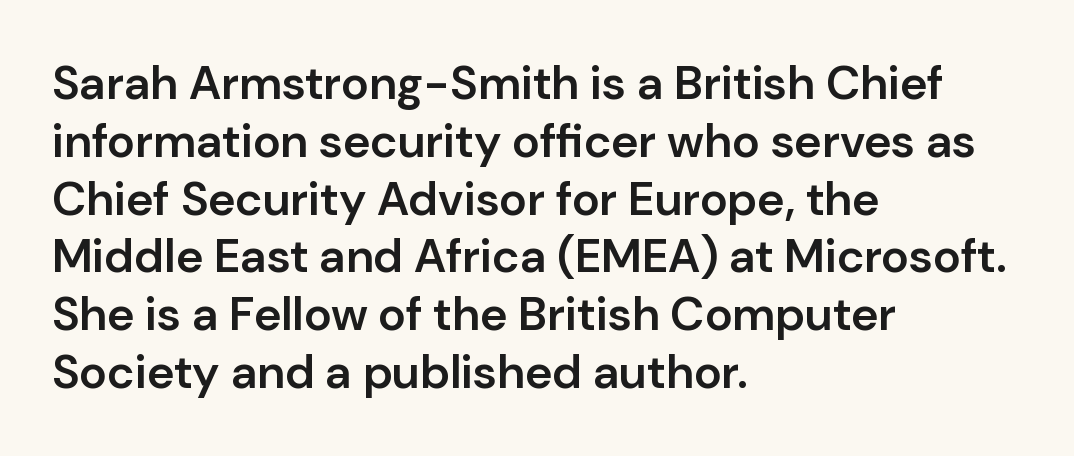
{"serif": "no", "italic": "no", "bold": "semi", "weight": "semibold", "width": "normal", "stroke_contrast": "low", "x_height": "medium", "monospaced": "no", "underline": "no", "align": "left", "line_spacing_ratio": 1.23, "letter_spacing": "normal", "letter_spacing_em": 0.0, "glyph_px": 47}
